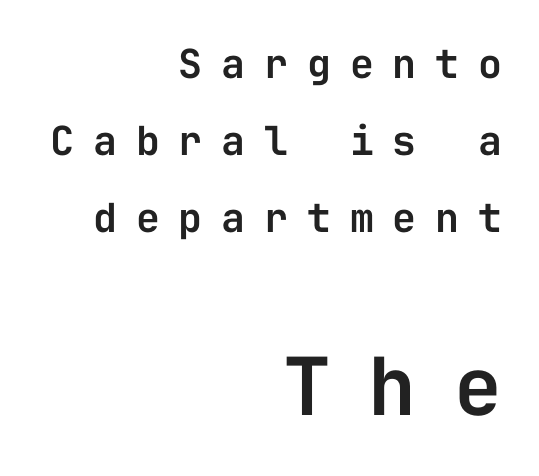
{"serif": "no", "italic": "no", "width": "normal", "stroke_contrast": "low", "x_height": "medium", "monospaced": "yes", "underline": "no", "align": "right", "line_spacing": "loose", "line_spacing_ratio": 1.93, "letter_spacing": "wide", "letter_spacing_em": 0.47, "larger_block": "second", "size_ratio": 2.0, "glyph_px": 80}
